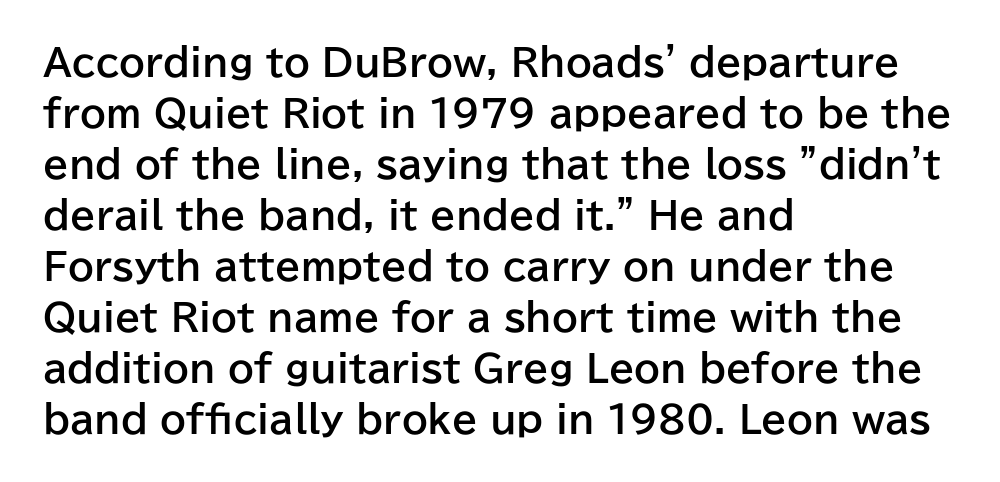
{"serif": "no", "italic": "no", "bold": "yes", "weight": "bold", "width": "normal", "stroke_contrast": "low", "x_height": "medium", "monospaced": "no", "underline": "no", "align": "left", "line_spacing": "normal", "line_spacing_ratio": 1.38, "letter_spacing": "normal", "letter_spacing_em": 0.0, "glyph_px": 37}
